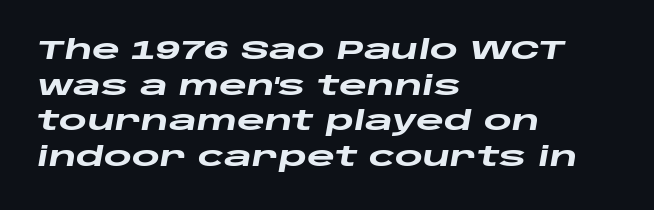
The image shows 27 px bold type, italic (leaning right); set left-aligned, normal line spacing (1.32x), normal letter spacing, not underlined.
